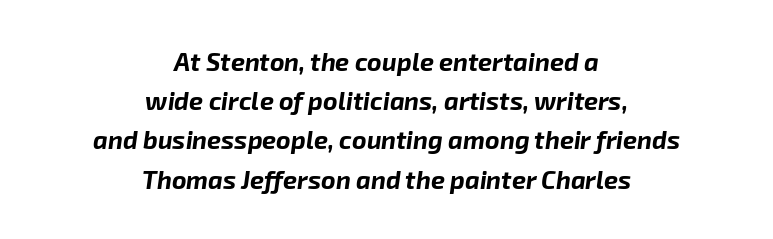
Q: Is the text bold? A: Yes.
Q: Is the text italic (slanted)? A: Yes, it leans right by about 8 degrees.
Q: Is the text underlined? A: No.
Q: How is the paragraph aligned? A: Centered.
Q: Is the spacing between letters normal or unusually wide? A: Normal.
Q: Is the spacing between lines tight, normal or loose? A: Normal.
